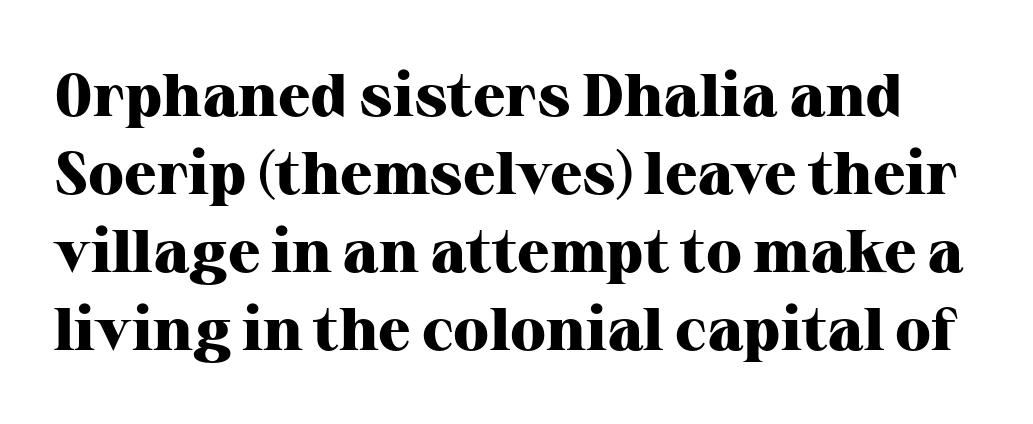
{"serif": "yes", "italic": "no", "bold": "yes", "weight": "heavy", "width": "normal", "stroke_contrast": "high", "x_height": "medium", "monospaced": "no", "underline": "no", "line_spacing": "normal", "line_spacing_ratio": 1.3, "letter_spacing": "normal", "letter_spacing_em": 0.0, "glyph_px": 60}
